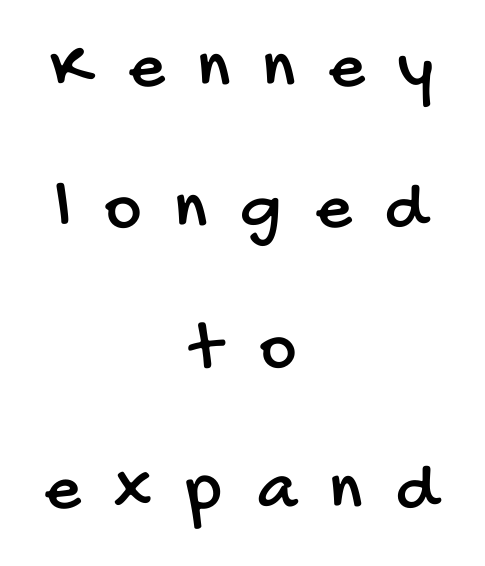
{"serif": "no", "width": "condensed", "stroke_contrast": "low", "x_height": "large", "monospaced": "no", "underline": "no", "align": "center", "line_spacing": "loose", "line_spacing_ratio": 2.01, "letter_spacing": "wide", "letter_spacing_em": 0.49, "glyph_px": 70}
